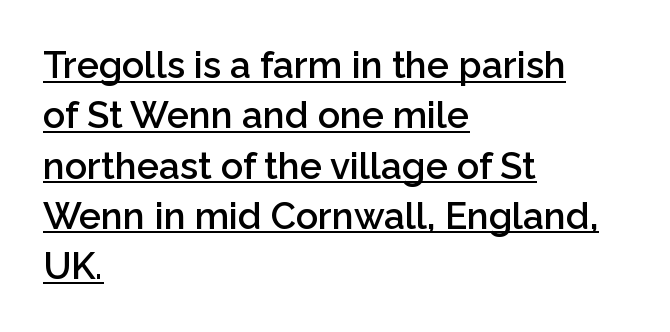
Q: Is the text bold? A: Semi-bold.
Q: Is the text italic (slanted)? A: No, it is upright.
Q: Is the typeface a serif or a sans-serif typeface? A: Sans-serif.
Q: Is the text underlined? A: Yes.
Q: How is the paragraph aligned? A: Left-aligned.
Q: Is the spacing between letters normal or unusually wide? A: Normal.
Q: Is the spacing between lines tight, normal or loose? A: Normal.
Q: Width (condensed, normal, or wide)? A: Normal.
Q: Stroke contrast? A: Low.
Q: x-height? A: Medium.
Q: Monospaced? A: No.
